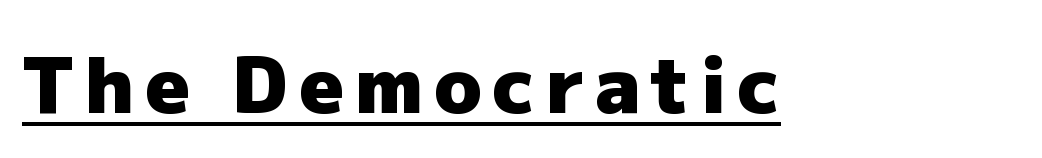
{"serif": "no", "italic": "no", "bold": "yes", "weight": "heavy", "width": "normal", "stroke_contrast": "low", "x_height": "medium", "monospaced": "no", "underline": "yes", "glyph_px": 78}
